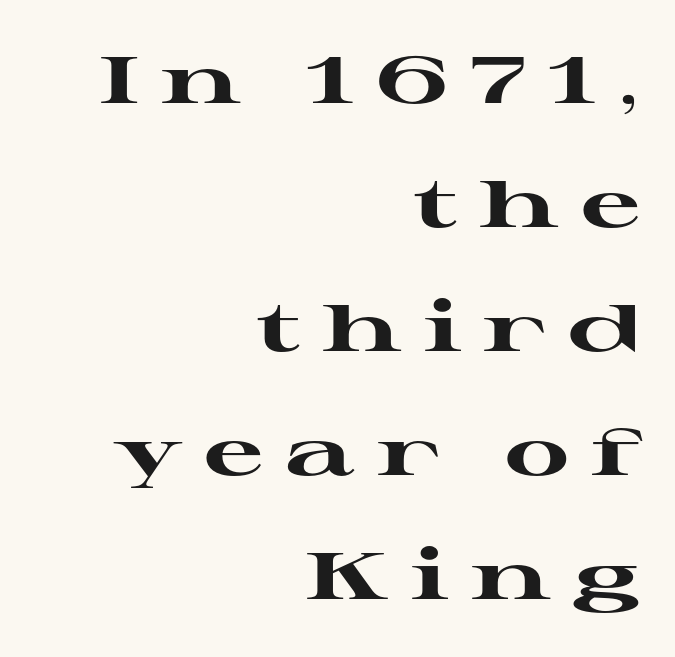
{"serif": "yes", "italic": "no", "bold": "yes", "weight": "heavy", "width": "wide", "stroke_contrast": "high", "x_height": "medium", "monospaced": "no", "underline": "no", "align": "right", "line_spacing_ratio": 1.88, "letter_spacing": "wide", "letter_spacing_em": 0.33, "glyph_px": 66}
